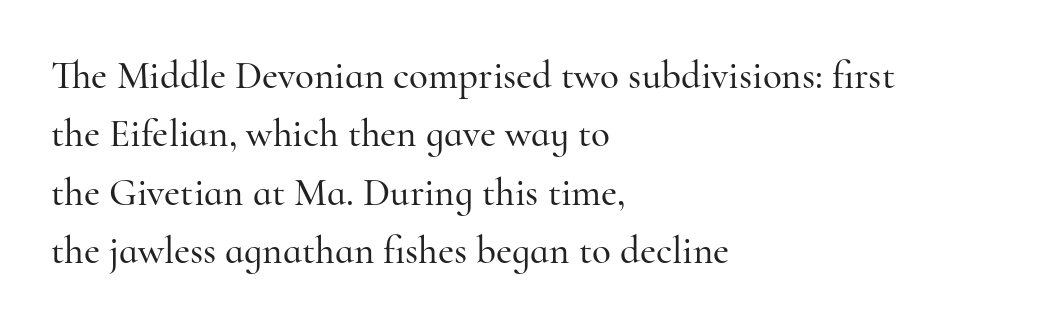
Q: Is the text italic (slanted)? A: No, it is upright.
Q: Is the typeface a serif or a sans-serif typeface? A: Serif.
Q: Is the text underlined? A: No.
Q: How is the paragraph aligned? A: Left-aligned.
Q: Is the spacing between letters normal or unusually wide? A: Normal.
Q: Is the spacing between lines tight, normal or loose? A: Normal.
Q: Width (condensed, normal, or wide)? A: Normal.
Q: Stroke contrast? A: High.
Q: x-height? A: Small.
Q: Monospaced? A: No.
